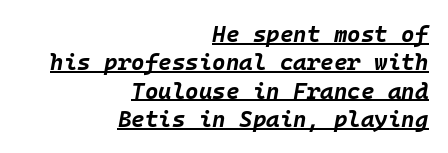
This rendering features underlined lettering. Casual observation: everything's shoved over to the right. Stroke thickness is high; the sample reads as a true bold. In terms of letterspacing, this is plain default setting. An italicized treatment has been applied to the whole sample.
